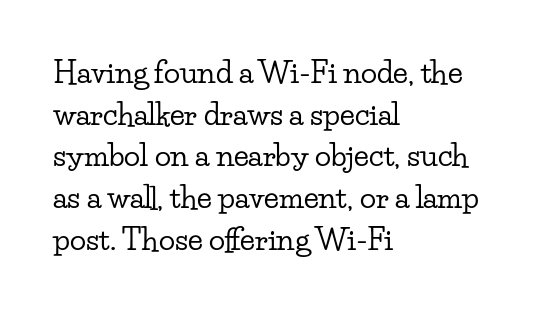
The image shows 30 px wide serif type, upright; set left-aligned, normal line spacing (1.39x), normal letter spacing, not underlined; low stroke contrast and a small x-height.
